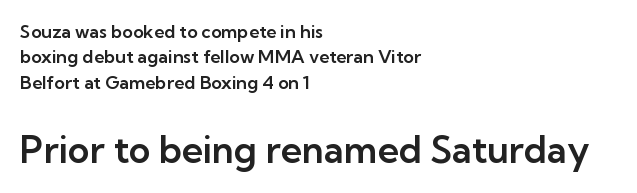
The image shows 37 px sans-serif type, upright; set left-aligned, normal line spacing (1.41x), normal letter spacing, not underlined; the second (bottom) block is 2.06x larger; low stroke contrast and a medium x-height.
